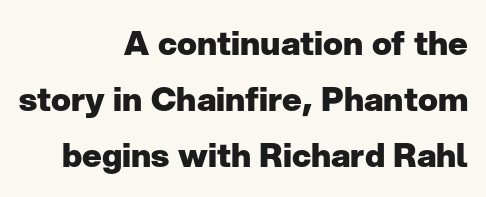
The image shows 33 px heavy sans-serif type, upright; set right-aligned, normal line spacing (1.7x), normal letter spacing, not underlined; low stroke contrast and a medium x-height.
